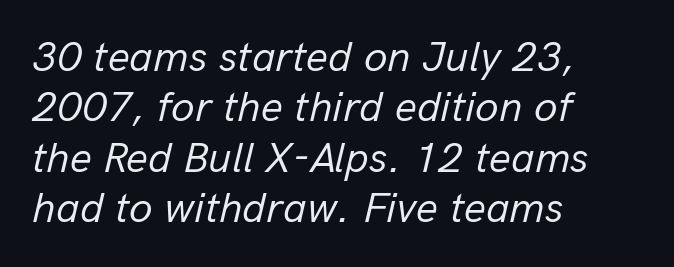
Q: Is the text bold? A: No.
Q: Is the text italic (slanted)? A: Yes, it leans right by about 13 degrees.
Q: Is the text underlined? A: No.
Q: How is the paragraph aligned? A: Left-aligned.
Q: Is the spacing between letters normal or unusually wide? A: Normal.
Q: Width (condensed, normal, or wide)? A: Normal.
Q: Stroke contrast? A: Low.
Q: x-height? A: Medium.
Q: Monospaced? A: No.
